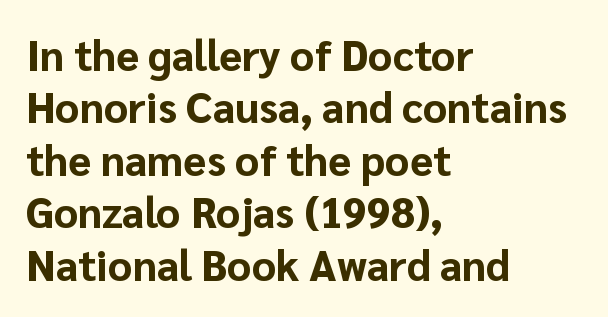
The passage shown has conventional tracking throughout. Posture: upright roman. In terms of letterform style, serifs are entirely absent. Notice how thick the strokes are: this is what a full bold looks like. Decoration check: the copy has no underline.
